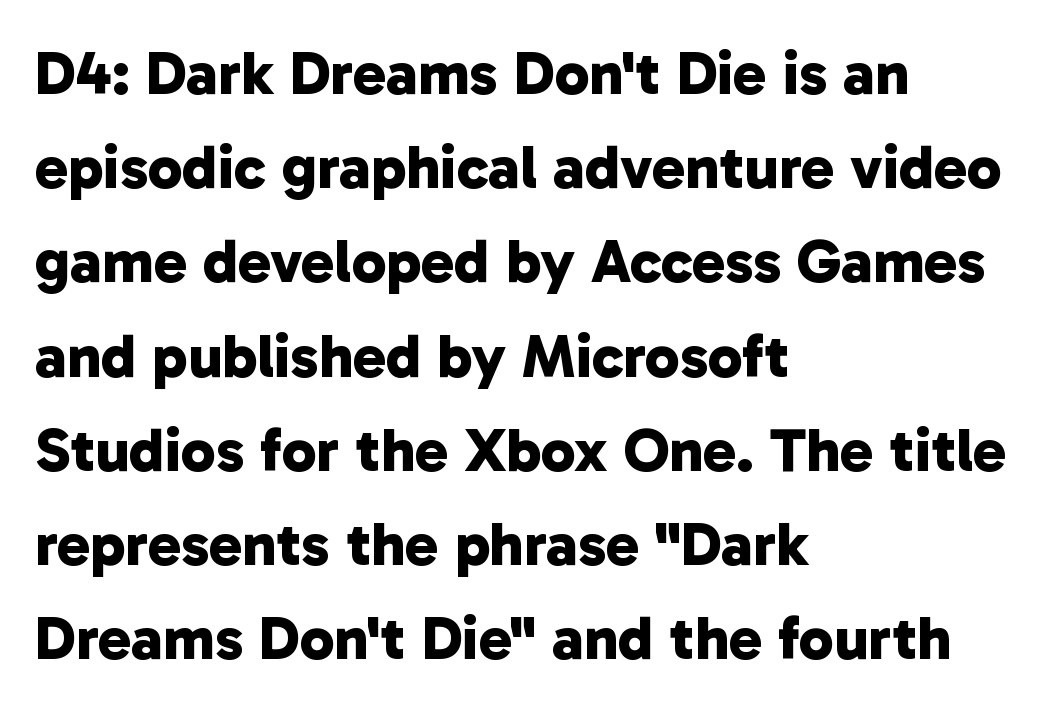
If you drew a ruler down the left edge, every line would touch it. You can tell from the bare stems that sans-serif type was used. The typesetting leans heavy: a genuine bold. The lines sit at an ordinary, default distance from one another.
